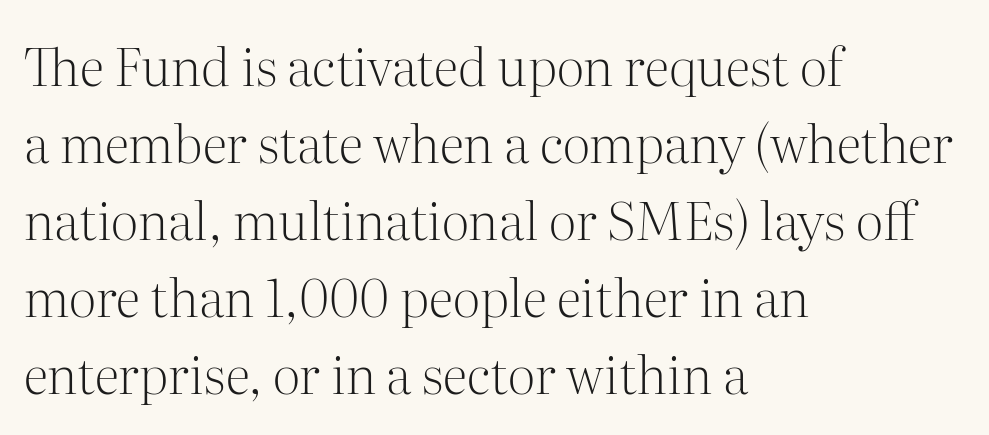
{"serif": "yes", "italic": "no", "bold": "no", "weight": "light", "width": "normal", "stroke_contrast": "medium", "x_height": "medium", "monospaced": "no", "underline": "no", "align": "left", "line_spacing": "normal", "line_spacing_ratio": 1.48, "letter_spacing": "normal", "letter_spacing_em": 0.0, "glyph_px": 52}
